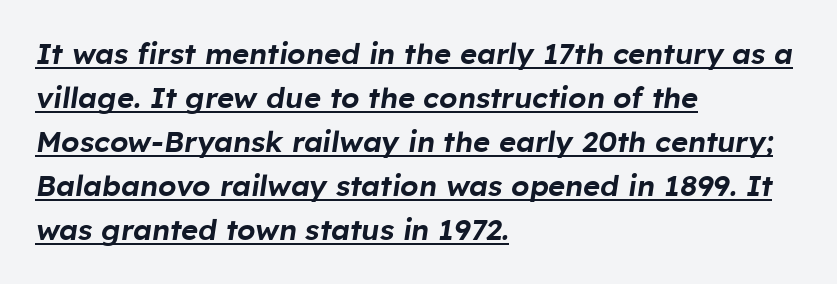
{"italic": "yes", "lean": "right", "slant_degrees": 8, "width": "normal", "stroke_contrast": "low", "x_height": "medium", "monospaced": "no", "underline": "yes", "align": "left", "line_spacing": "normal", "line_spacing_ratio": 1.52, "letter_spacing": "normal", "letter_spacing_em": 0.0, "glyph_px": 29}
